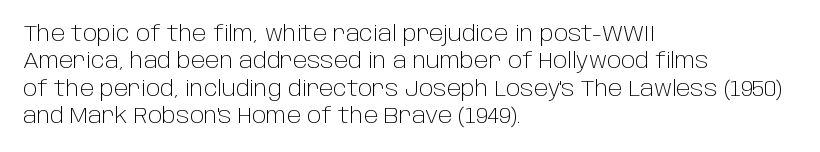
Rendered with straight, roman letterforms. Weight: not bold — regular or lighter. Words appear dense and cohesive because spacing is normal. Horizontal alignment here is leftward, the default for most running prose. A clean baseline with only descenders dipping below it.
